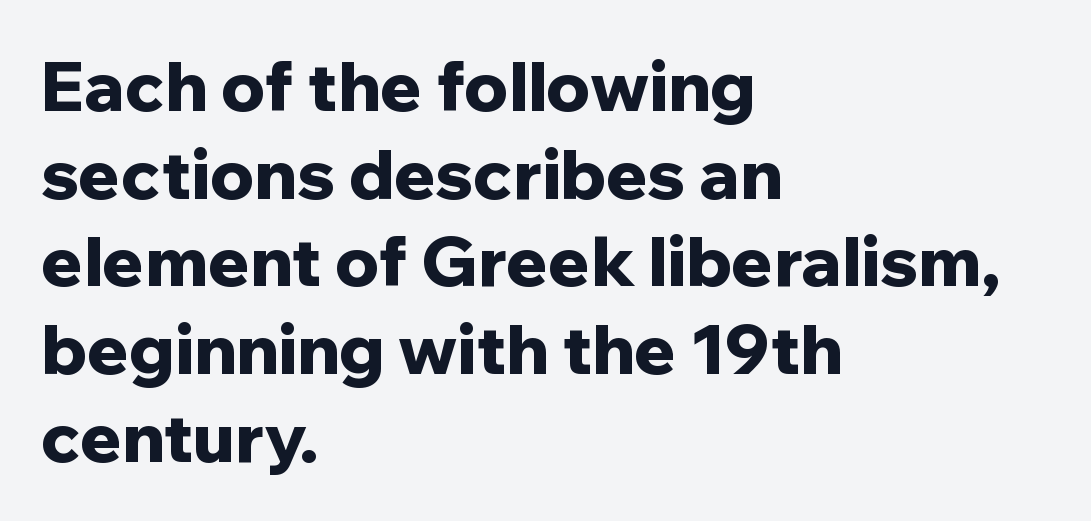
The letters stand straight up with perfectly vertical stems. The type is set solid horizontally, with unmodified tracking. Think of a printed novel: that variable character pitch is what you see here. Nobody drew a line under any word here. Horizontal bands of white between lines are of average thickness.
